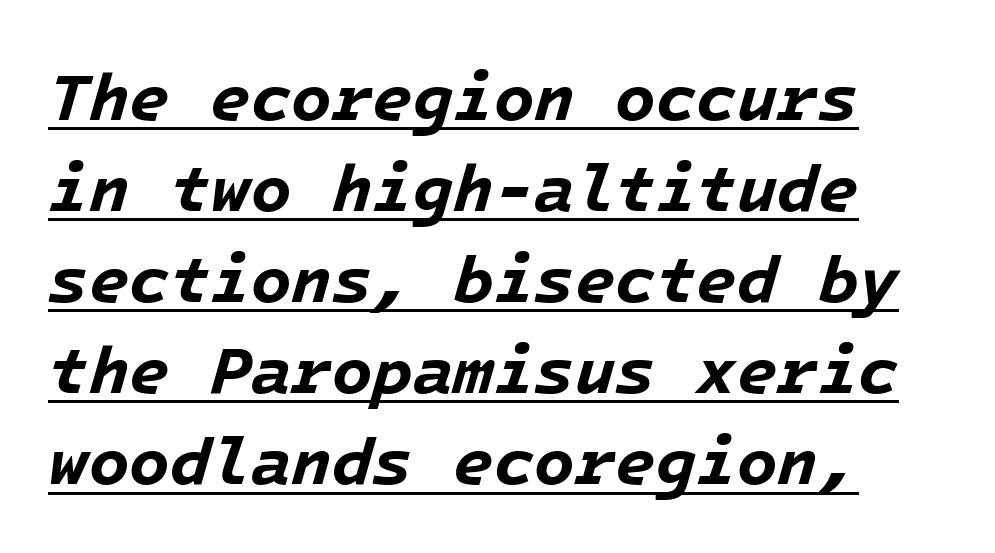
What stands out about the letter spacing? Nothing — it is the standard amount. When letters slant like this, we call the style italic. Its strokes are broad and dark, the hallmark of bold type. The glyphs are accompanied by a horizontal stroke just below them. The designer left line spacing at the default.
